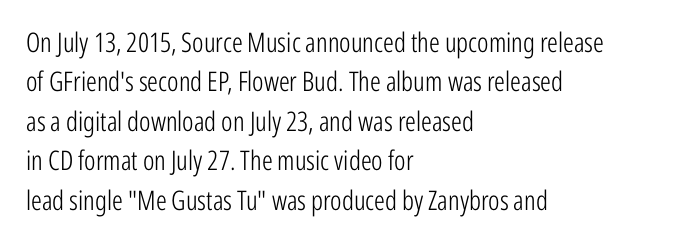
The image shows 27 px text type, upright; set left-aligned, normal line spacing (1.46x), normal letter spacing, not underlined.
